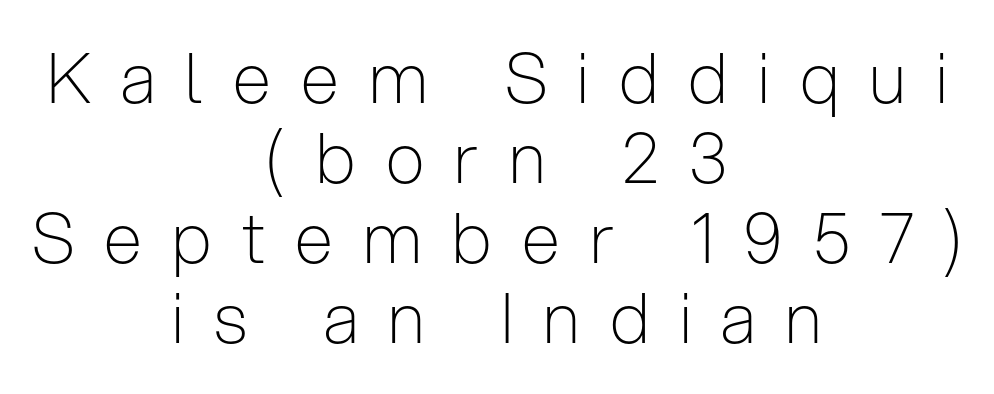
Nothing heavy about these letters — not bold at all. In terms of letterform style, serifs are entirely absent. The text block is weighted toward neither margin, spreading evenly from the middle. A typesetter would call this proportional, since set widths differ per character. The line texture is sparse and dotted thanks to wide tracking.
